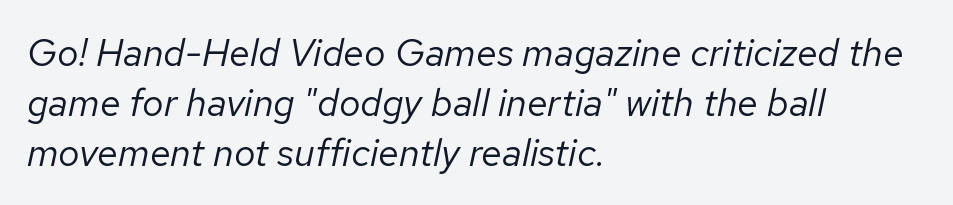
The image shows 38 px regular-weight type, italic (leaning right); set left-aligned, normal line spacing (1.31x), normal letter spacing, not underlined; low stroke contrast and a medium x-height.
